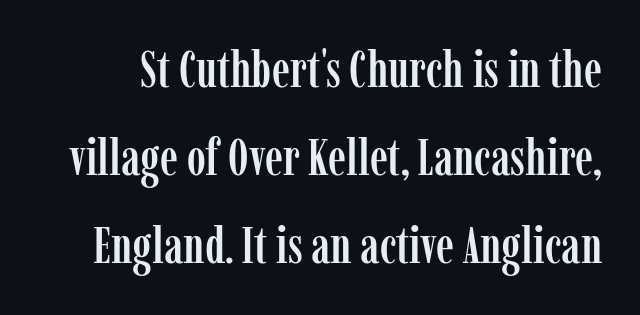
The image shows 51 px condensed serif type, upright; set line spacing 1.73x, normal letter spacing, not underlined; low stroke contrast and a medium x-height.
